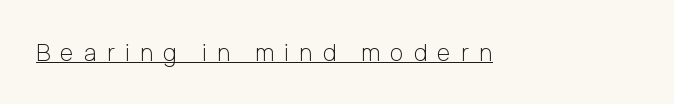
In designer terms, the underline attribute is active on this setting. The type sits square on the baseline with zero lean. Compared with a typical body face, this is equally light or lighter still. This sample uses expanded letter spacing, leaving extra air between glyphs.
